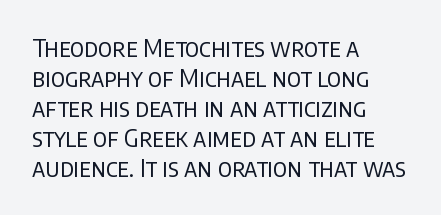
{"italic": "no", "bold": "no", "underline": "no", "align": "left", "line_spacing": "normal", "line_spacing_ratio": 1.25, "letter_spacing": "normal", "letter_spacing_em": 0.0, "glyph_px": 24}
